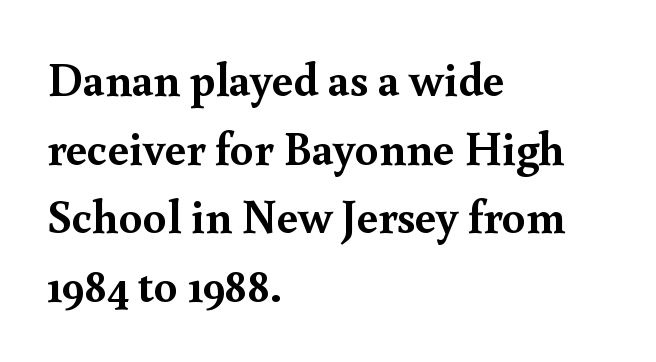
Q: Is the text bold? A: Yes.
Q: Is the text italic (slanted)? A: No, it is upright.
Q: Is the typeface a serif or a sans-serif typeface? A: Serif.
Q: Is the text underlined? A: No.
Q: How is the paragraph aligned? A: Left-aligned.
Q: Is the spacing between letters normal or unusually wide? A: Normal.
Q: Is the spacing between lines tight, normal or loose? A: Normal.
Q: Width (condensed, normal, or wide)? A: Normal.
Q: x-height? A: Small.
Q: Monospaced? A: No.
